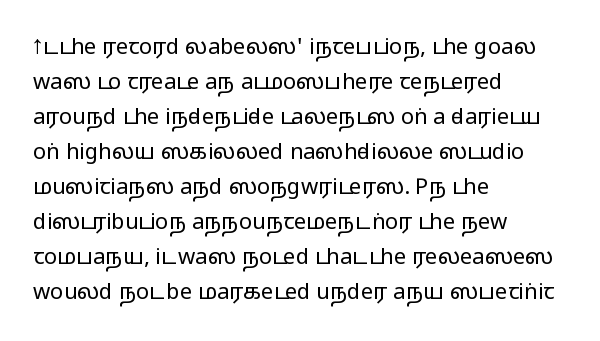
Q: Is the text bold? A: No.
Q: Is the text italic (slanted)? A: No, it is upright.
Q: Is the text underlined? A: No.
Q: How is the paragraph aligned? A: Left-aligned.
Q: Is the spacing between letters normal or unusually wide? A: Normal.
Q: Is the spacing between lines tight, normal or loose? A: Normal.
